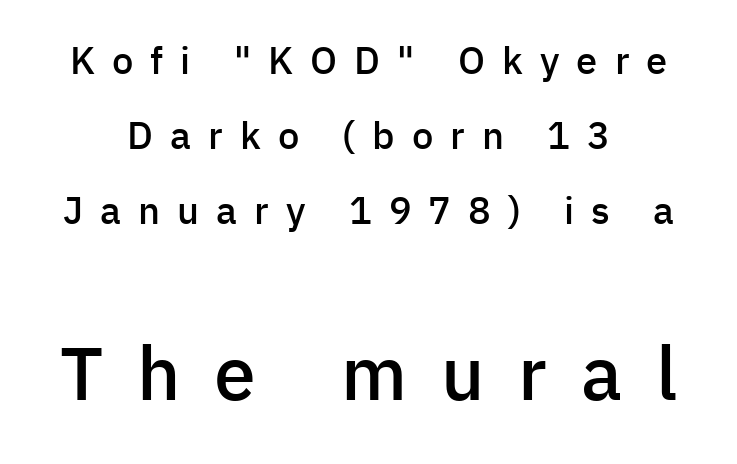
The image shows 75 px semibold sans-serif type, upright; set centered, loose line spacing (1.98x), unusually wide letter spacing (+0.45 em), not underlined; the second (bottom) block is 1.97x larger; low stroke contrast and a medium x-height.
